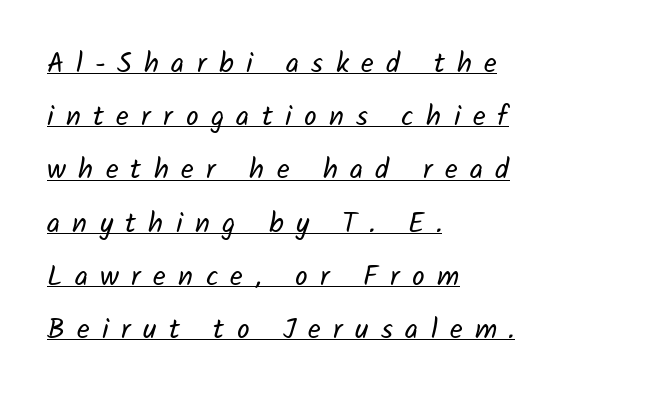
Q: Is the text bold? A: No.
Q: Is the typeface a serif or a sans-serif typeface? A: Sans-serif.
Q: Is the text underlined? A: Yes.
Q: How is the paragraph aligned? A: Left-aligned.
Q: Is the spacing between letters normal or unusually wide? A: Unusually wide.
Q: Is the spacing between lines tight, normal or loose? A: Loose.
Q: Width (condensed, normal, or wide)? A: Normal.
Q: Stroke contrast? A: Low.
Q: x-height? A: Medium.
Q: Monospaced? A: No.
